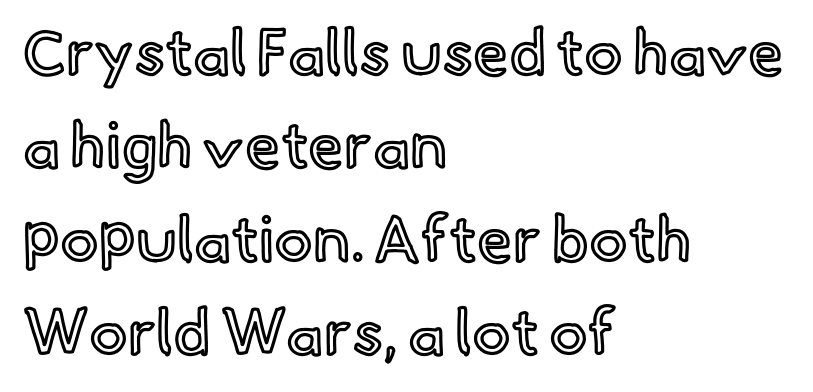
Nobody touched the tracking dial on this one. The paragraph shown leans on its left margin. Clear beneath every line of the passage. If you drew a line through each stem, it would be perfectly vertical. Honestly, the row spacing looks completely unremarkable.
